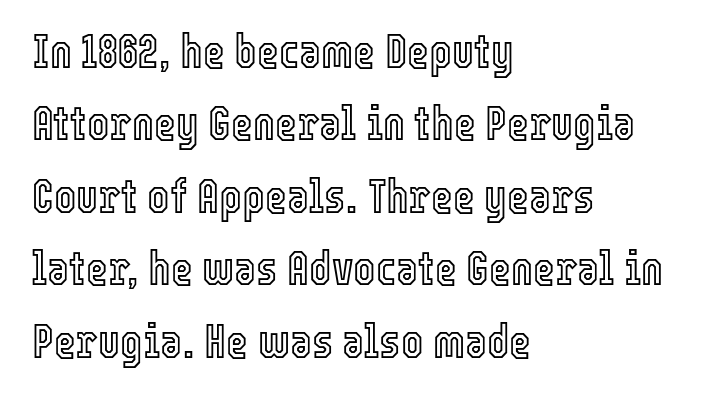
{"italic": "no", "width": "condensed", "x_height": "medium", "monospaced": "no", "underline": "no", "align": "left", "line_spacing": "normal", "line_spacing_ratio": 1.54, "letter_spacing": "normal", "letter_spacing_em": 0.0, "glyph_px": 47}
